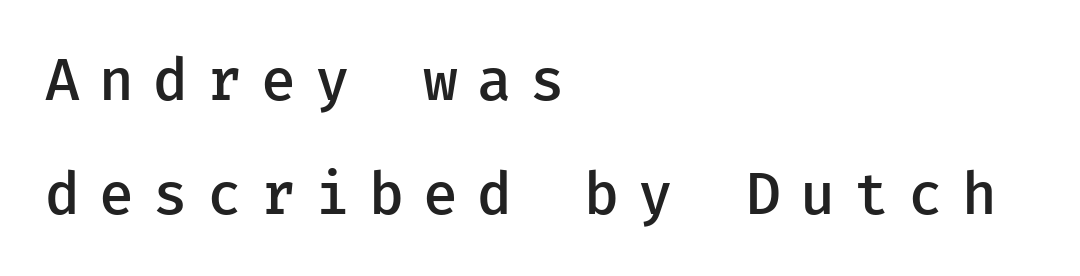
{"serif": "no", "italic": "no", "bold": "semi", "weight": "semibold", "width": "normal", "stroke_contrast": "low", "x_height": "medium", "underline": "no", "align": "left", "line_spacing": "loose", "line_spacing_ratio": 1.97, "letter_spacing": "wide", "letter_spacing_em": 0.33, "glyph_px": 58}
